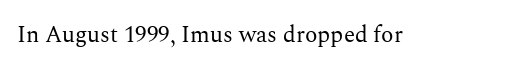
The type is set solid horizontally, with unmodified tracking. Words float on clear page, feet unadorned. A quiet, ordinary-to-light weight characterises the typeface. The type sits square on the baseline with zero lean.
